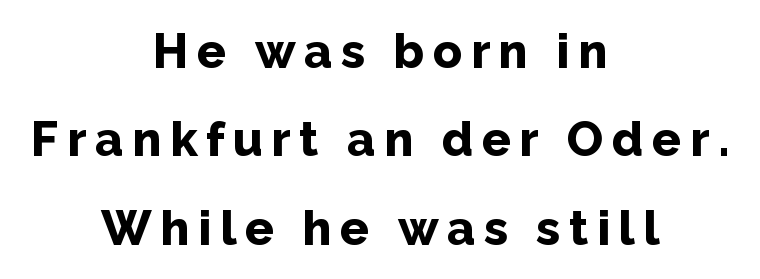
The string is rendered with underlining switched off. Spacing verdict: proportional, widths tailored to each character. The rendering uses a bold face; every stroke is thick and dark. Characters remain perfectly vertical along every line. The text was rendered using a sans face with plain stroke endings.
